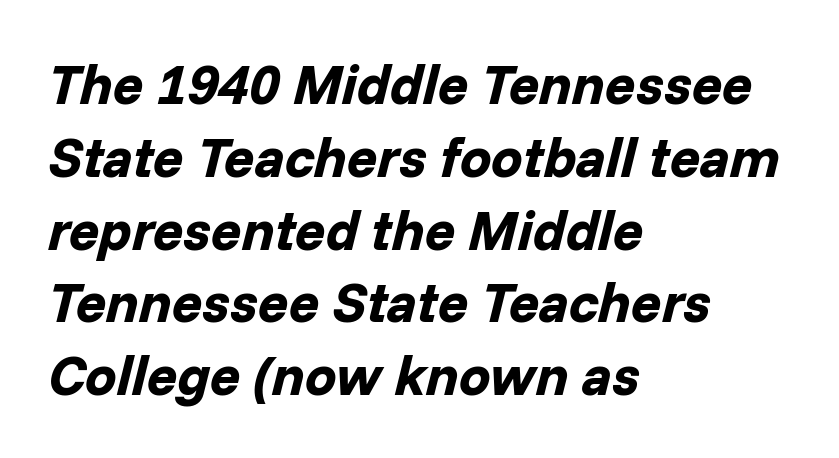
Q: Is the text bold? A: Yes.
Q: Is the text italic (slanted)? A: Yes, it leans right by about 14 degrees.
Q: Is the text underlined? A: No.
Q: How is the paragraph aligned? A: Left-aligned.
Q: Is the spacing between letters normal or unusually wide? A: Normal.
Q: Is the spacing between lines tight, normal or loose? A: Normal.
Q: Width (condensed, normal, or wide)? A: Normal.
Q: Stroke contrast? A: Low.
Q: x-height? A: Medium.
Q: Monospaced? A: No.
